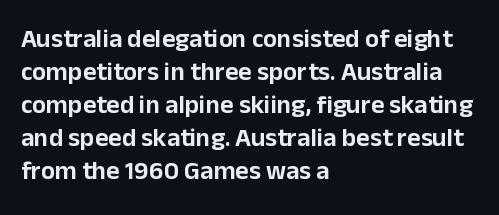
Q: Is the text italic (slanted)? A: No, it is upright.
Q: Is the text underlined? A: No.
Q: How is the paragraph aligned? A: Left-aligned.
Q: Is the spacing between letters normal or unusually wide? A: Normal.
Q: Is the spacing between lines tight, normal or loose? A: Normal.
